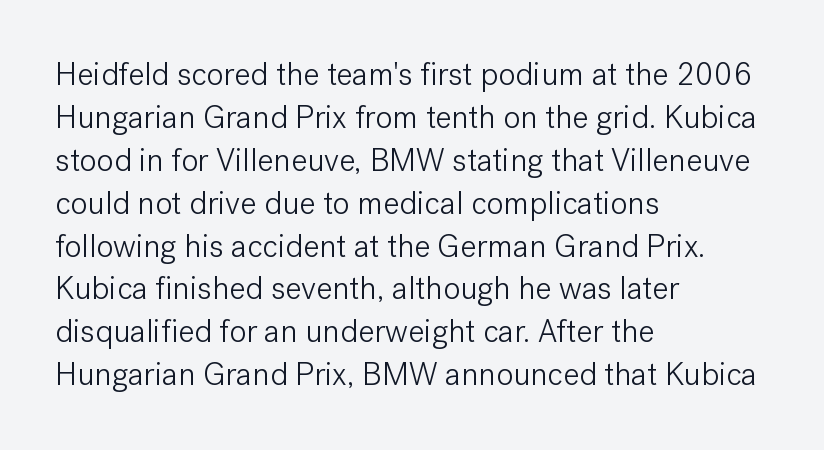
It's the straight-up-and-down kind of type. The rows are spaced the way most documents space them. The typesetter chose a ragged-right arrangement here. The space beneath each line is pristine and unruled. Words appear dense and cohesive because spacing is normal. Check where the strokes stop: nothing finishes them off — pure sans.
